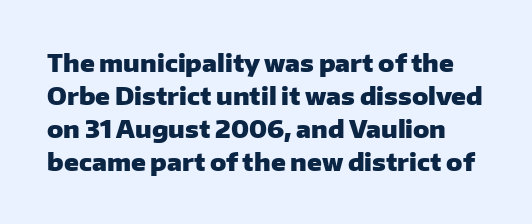
{"italic": "no", "bold": "yes", "underline": "no", "line_spacing": "normal", "line_spacing_ratio": 1.37, "letter_spacing": "normal", "letter_spacing_em": 0.0, "glyph_px": 24}
